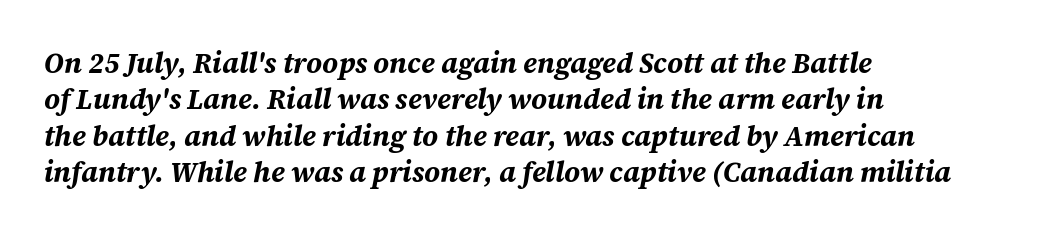
Every letter is thick-stroked: bold, no question. Do the characters align in a grid? No, the font is proportional. Vertically, the passage feels balanced, rows spaced as you'd expect. Students, note that the glyphs here touch the page at normal intervals. Designer's note — italics engaged. Beneath every word, the page is bare.
